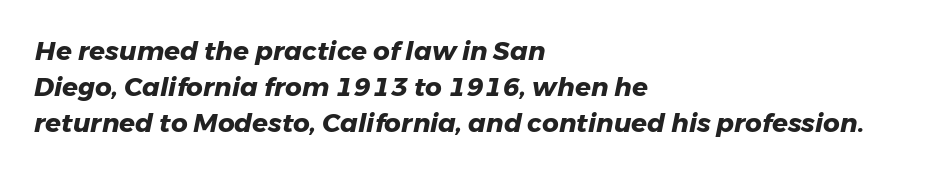
The tracking reads as untouched default to a designer's eye. Is the type bold? Yes — the strokes are clearly thick and heavy. The space beneath each line is pristine and unruled. Notice how the stems are inclined rather than vertical — that's the hallmark of italics.
